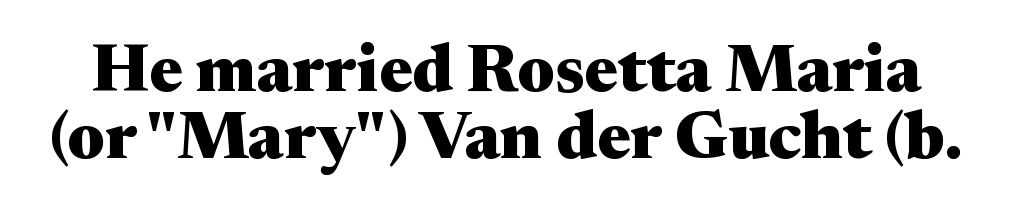
Q: Is the text bold? A: Yes.
Q: Is the text italic (slanted)? A: No, it is upright.
Q: Is the typeface a serif or a sans-serif typeface? A: Serif.
Q: Is the text underlined? A: No.
Q: Is the spacing between letters normal or unusually wide? A: Normal.
Q: Is the spacing between lines tight, normal or loose? A: Tight.
Q: Width (condensed, normal, or wide)? A: Wide.
Q: Stroke contrast? A: Medium.
Q: x-height? A: Medium.
Q: Monospaced? A: No.
